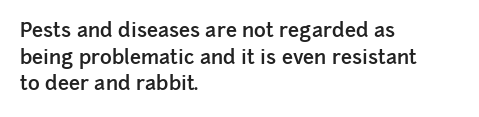
The specimen omits any rule beneath the text block's lines. Ordinary non-slanted type is in use. The tracking reads as untouched default to a designer's eye. Casual observation: everything's shoved over to the left. Honestly, the row spacing looks completely unremarkable.
